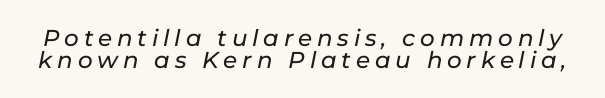
The image shows 23 px text type, italic (leaning right); set tight line spacing (0.97x), unusually wide letter spacing (+0.21 em), not underlined.
